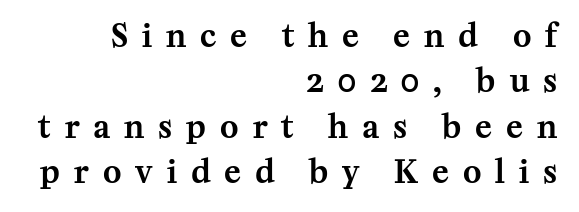
Tracking value appears strongly positive — letters spread wide. These lines stack with their right ends in a neat column. These lines are rendered in a variable-pitch font. If you measured baseline to baseline, you'd find a middling distance. Designer's note — italics off, roman on. The glyphs in this specimen are seriffed.
